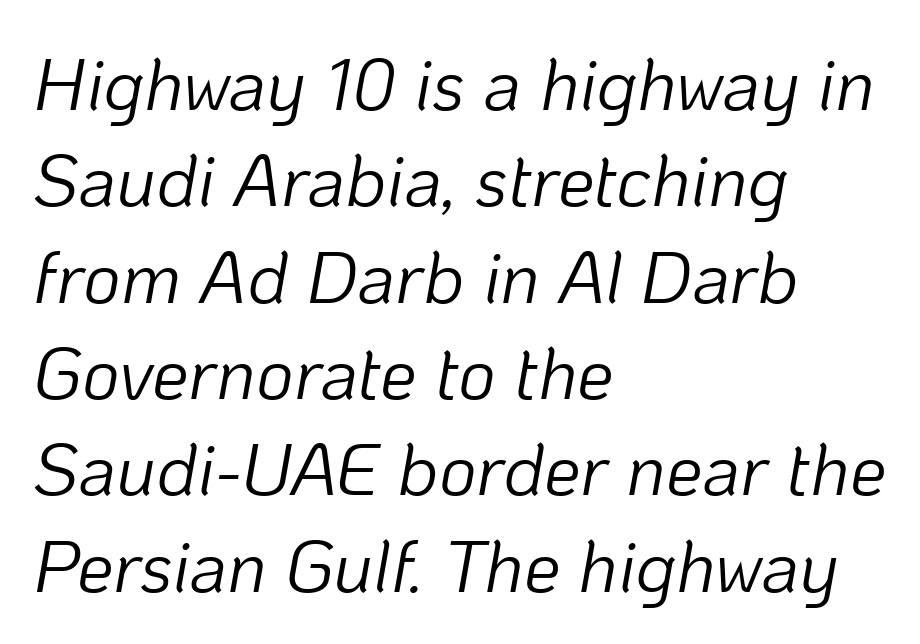
{"italic": "yes", "lean": "right", "slant_degrees": 10, "bold": "no", "weight": "light", "width": "normal", "stroke_contrast": "low", "x_height": "medium", "monospaced": "no", "underline": "no", "align": "left", "line_spacing": "normal", "line_spacing_ratio": 1.32, "letter_spacing": "normal", "letter_spacing_em": 0.0, "glyph_px": 73}
